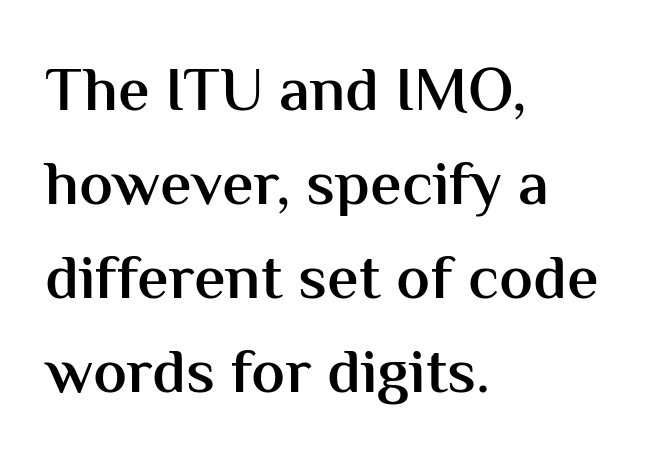
{"serif": "no", "italic": "no", "bold": "semi", "weight": "semibold", "width": "normal", "stroke_contrast": "medium", "x_height": "medium", "monospaced": "no", "underline": "no", "align": "left", "line_spacing": "normal", "line_spacing_ratio": 1.49, "letter_spacing": "normal", "letter_spacing_em": 0.0, "glyph_px": 63}
